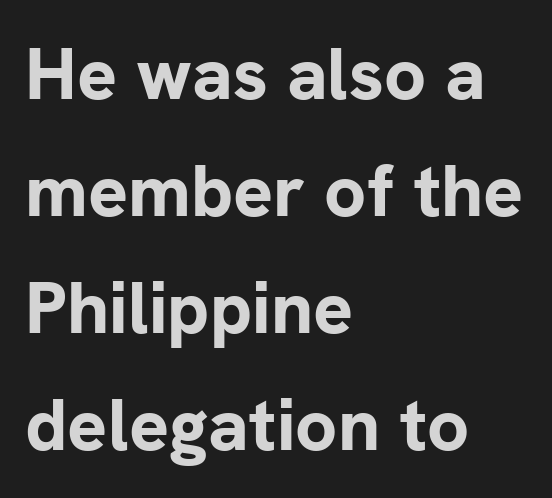
The image shows 74 px bold sans-serif type, upright; set left-aligned, normal line spacing (1.58x), normal letter spacing, not underlined; low stroke contrast and a medium x-height.
